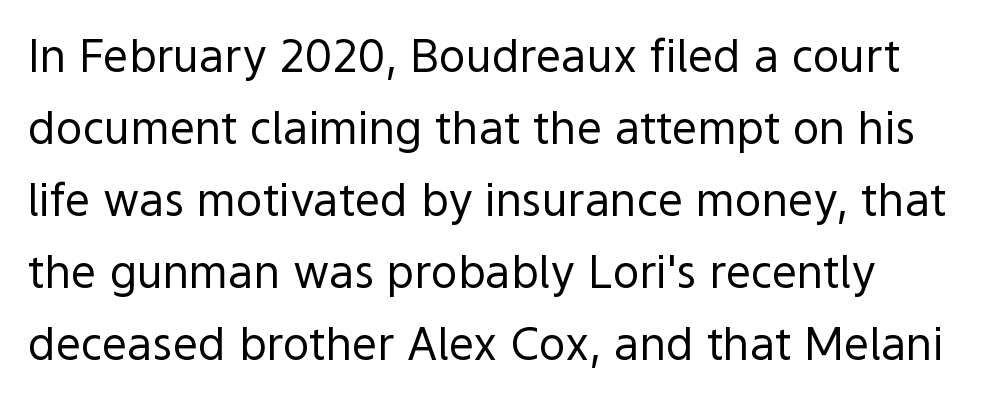
The image shows 45 px regular-weight sans-serif type, upright; set normal line spacing (1.6x), normal letter spacing, not underlined; a medium x-height.
